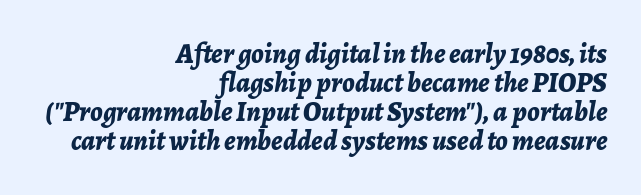
{"italic": "yes", "lean": "right", "slant_degrees": 7, "bold": "yes", "weight": "bold", "width": "normal", "stroke_contrast": "low", "x_height": "medium", "monospaced": "no", "underline": "no", "align": "right", "line_spacing": "tight", "line_spacing_ratio": 1.04, "letter_spacing": "normal", "letter_spacing_em": 0.0, "glyph_px": 28}
